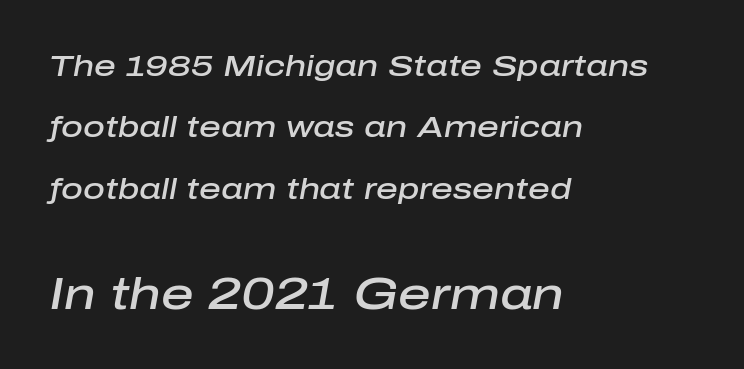
The line texture is even and compact thanks to regular tracking. These lines are rendered in a variable-pitch font. Semibold letterforms, between regular and bold. A classic flush-left, rag-right setting is used for this passage.
